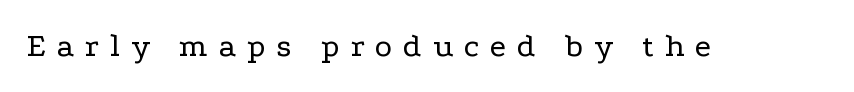
This is not heavy type; no bold has been used. A bare baseline throughout the passage. The characters display serif detailing at their extremities. Short note: letters widely spaced. Posture: upright roman. Note the varied advance widths — an 'i' is clearly narrower than an 'm'.
